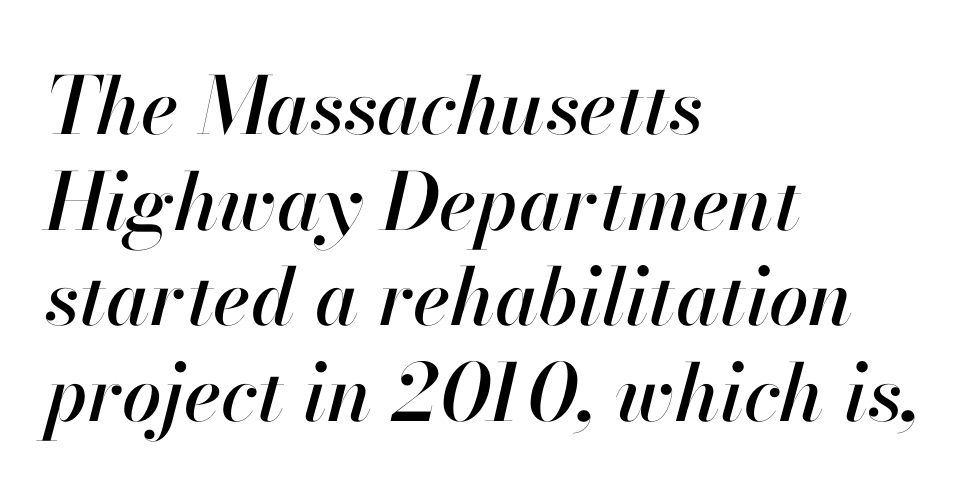
A typesetter would call this zero additional tracking. Plain, unruled lines of type. Short and long lines alike share a common starting point at left. Rendered with sloped, italic letterforms.
